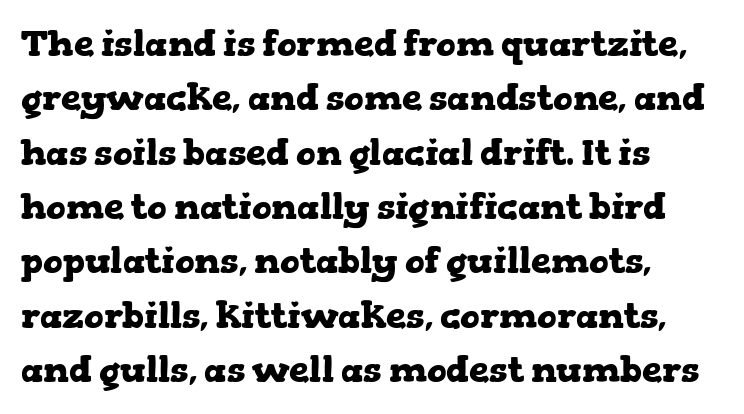
Q: Is the text bold? A: Yes.
Q: Is the text italic (slanted)? A: No, it is upright.
Q: Is the typeface a serif or a sans-serif typeface? A: Serif.
Q: Is the text underlined? A: No.
Q: How is the paragraph aligned? A: Left-aligned.
Q: Is the spacing between letters normal or unusually wide? A: Normal.
Q: Is the spacing between lines tight, normal or loose? A: Normal.
Q: Width (condensed, normal, or wide)? A: Wide.
Q: Stroke contrast? A: Low.
Q: x-height? A: Medium.
Q: Monospaced? A: No.
